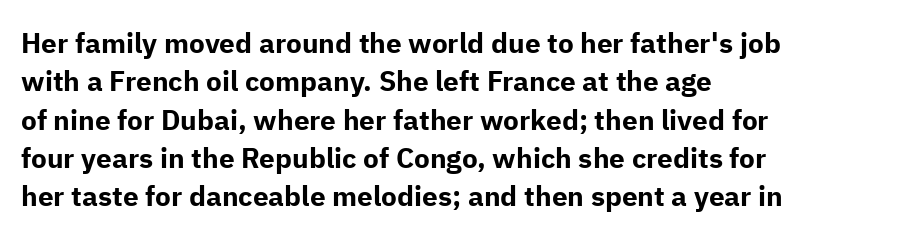
The image shows 28 px bold sans-serif type, upright; set left-aligned, normal line spacing (1.37x), normal letter spacing, not underlined; low stroke contrast and a medium x-height.
